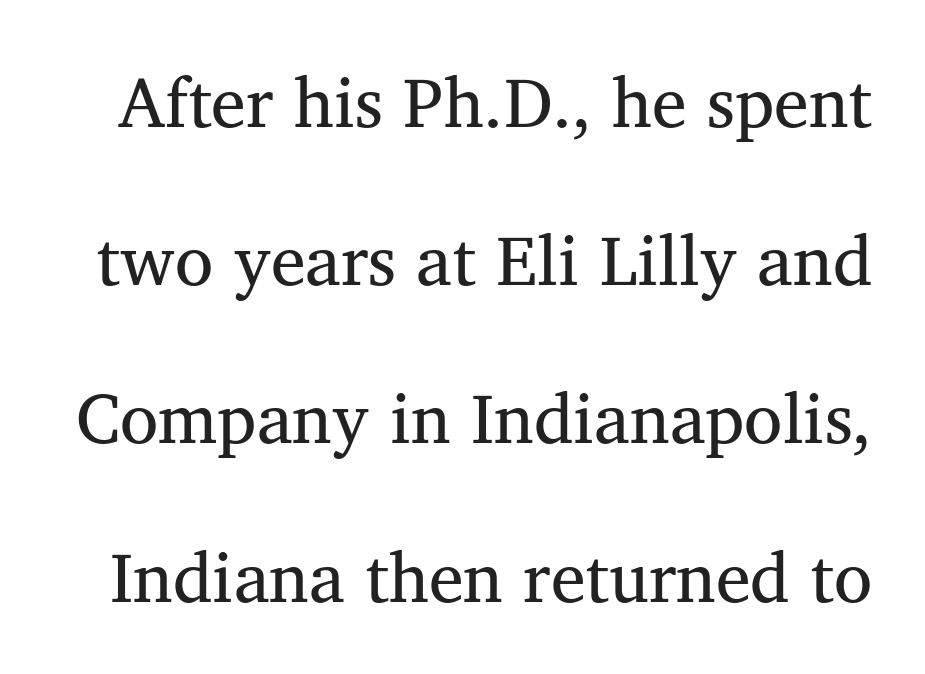
Q: Is the text bold? A: No.
Q: Is the text italic (slanted)? A: No, it is upright.
Q: Is the typeface a serif or a sans-serif typeface? A: Serif.
Q: Is the text underlined? A: No.
Q: Is the spacing between letters normal or unusually wide? A: Normal.
Q: Is the spacing between lines tight, normal or loose? A: Loose.
Q: Width (condensed, normal, or wide)? A: Normal.
Q: Stroke contrast? A: Medium.
Q: x-height? A: Medium.
Q: Monospaced? A: No.
